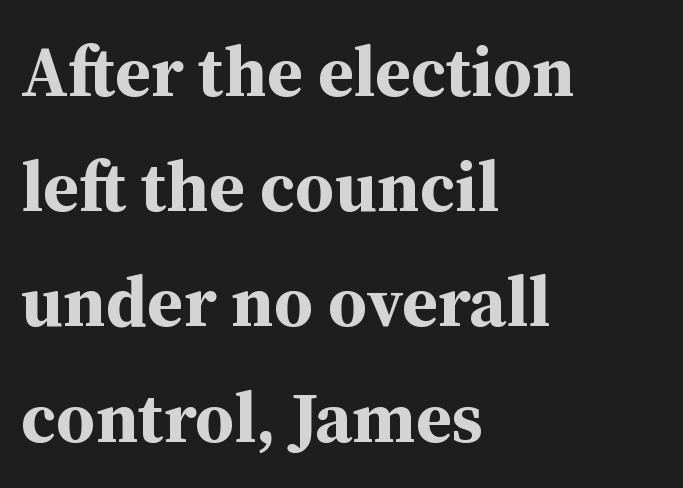
The gap between lines stays unmarked. Do the characters align in a grid? No, the font is proportional. Characters follow at the spacing the type designer built in. Teacher's note: observe the even left margin — that is flush-left alignment. The characters display serif detailing at their extremities. Style check: upright.
